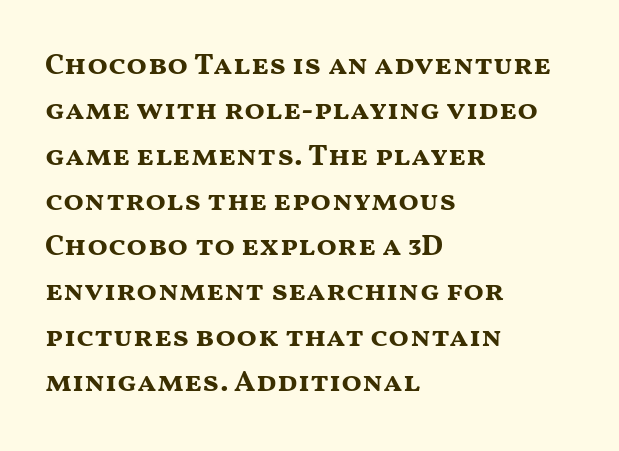
{"serif": "no", "italic": "no", "bold": "yes", "weight": "bold", "width": "wide", "stroke_contrast": "medium", "x_height": "medium", "monospaced": "no", "underline": "no", "align": "left", "line_spacing": "normal", "line_spacing_ratio": 1.51, "letter_spacing": "normal", "letter_spacing_em": 0.0, "glyph_px": 30}
